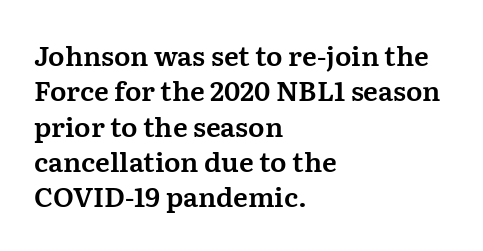
Q: Is the text italic (slanted)? A: No, it is upright.
Q: Is the text underlined? A: No.
Q: How is the paragraph aligned? A: Left-aligned.
Q: Is the spacing between letters normal or unusually wide? A: Normal.
Q: Is the spacing between lines tight, normal or loose? A: Normal.
